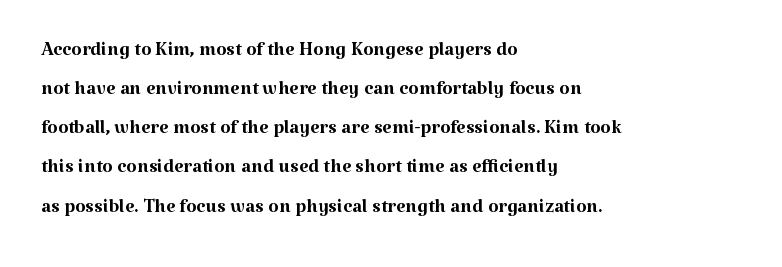
The image shows 27 px text type, upright; set left-aligned, normal line spacing (1.45x), normal letter spacing, not underlined.
